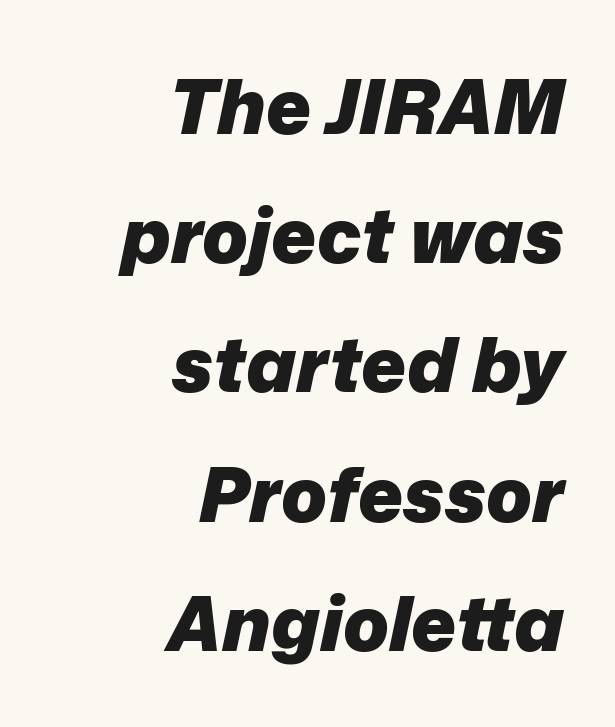
The image shows 76 px heavy type, italic (leaning right); set right-aligned, normal line spacing (1.7x), normal letter spacing, not underlined; low stroke contrast and a medium x-height.
